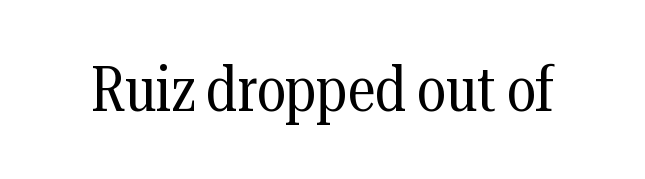
The image shows 63 px regular-weight, condensed serif type, upright; set normal letter spacing, not underlined; medium stroke contrast and a medium x-height.
